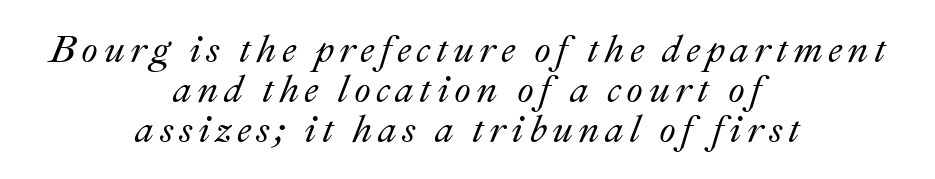
The image shows 38 px text type, italic (leaning right); set centered, tight line spacing (1.05x), not underlined; medium stroke contrast and a small x-height.
